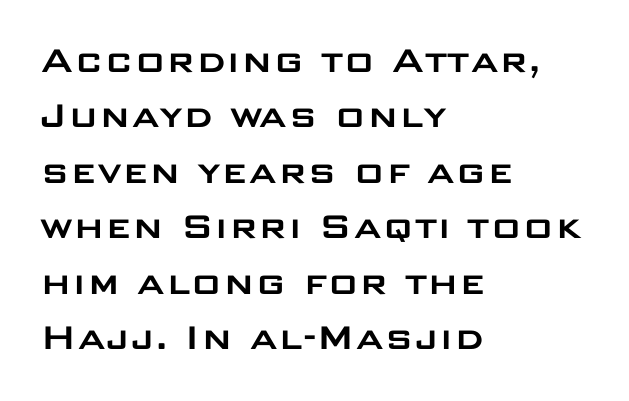
{"serif": "no", "italic": "no", "width": "wide", "stroke_contrast": "low", "x_height": "large", "monospaced": "no", "underline": "no", "align": "left", "line_spacing": "normal", "line_spacing_ratio": 1.32, "letter_spacing": "normal", "letter_spacing_em": 0.0, "glyph_px": 42}
